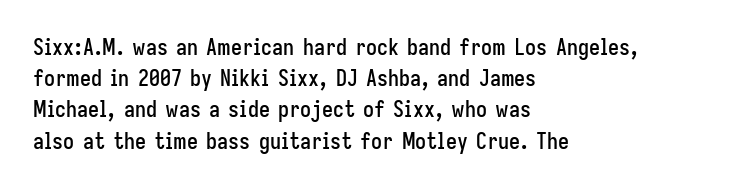
The image shows 22 px text type, upright; set left-aligned, normal line spacing (1.42x), normal letter spacing, not underlined.
